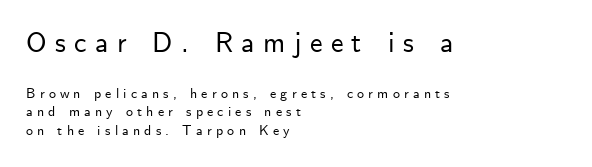
The image shows 28 px sans-serif type, upright; set left-aligned, normal line spacing (1.31x), unusually wide letter spacing (+0.3 em), not underlined; the first (top) block is 2.0x larger; low stroke contrast and a small x-height.
